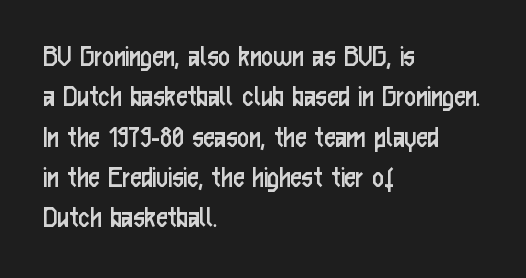
The image shows 32 px regular-weight, condensed sans-serif type, upright; set left-aligned, normal line spacing (1.26x), normal letter spacing, not underlined; low stroke contrast and a medium x-height.
